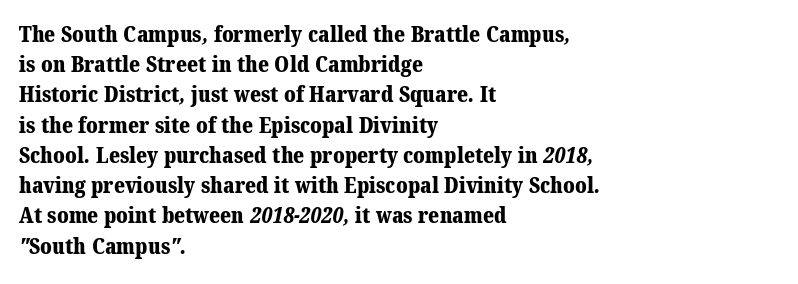
{"bold": "yes", "underline": "no", "align": "left", "line_spacing": "normal", "line_spacing_ratio": 1.44, "letter_spacing": "normal", "letter_spacing_em": 0.0, "glyph_px": 21}
